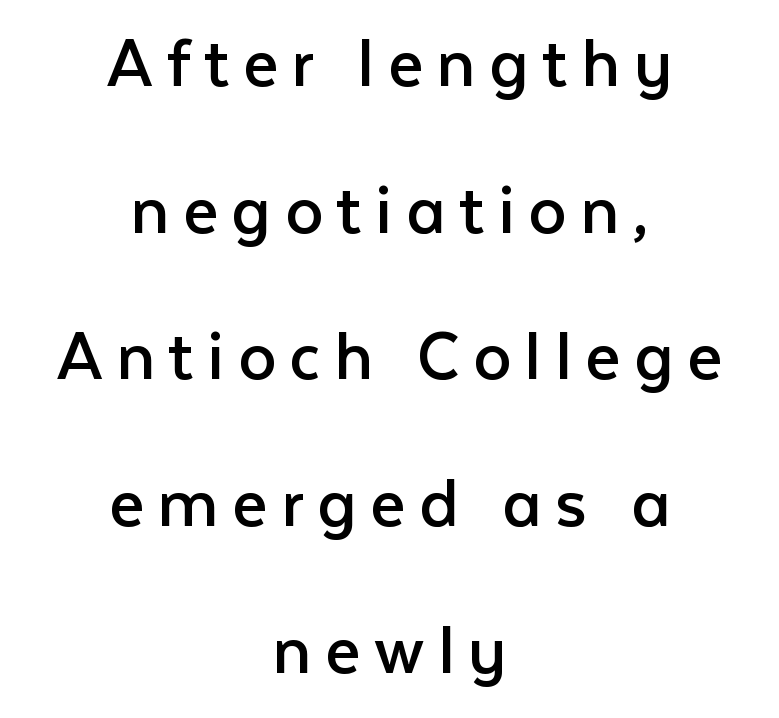
Serifs: no, the terminals of the letterforms are clean. The letters look calm and open, with moderate or lighter stems. Successive baselines arrive slowly, with a big drop between each. Looks like regular typesetting: each glyph gets only the width it needs.
